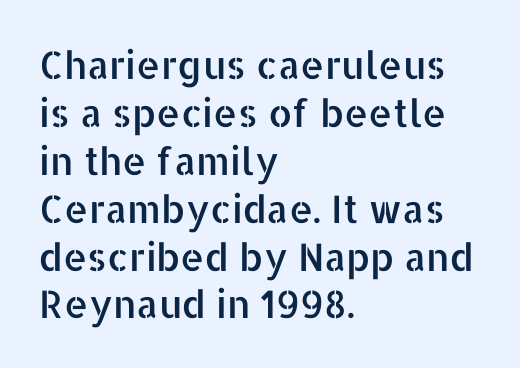
The image shows 38 px sans-serif type, upright; set left-aligned, normal line spacing (1.26x), normal letter spacing, not underlined; low stroke contrast and a medium x-height.
